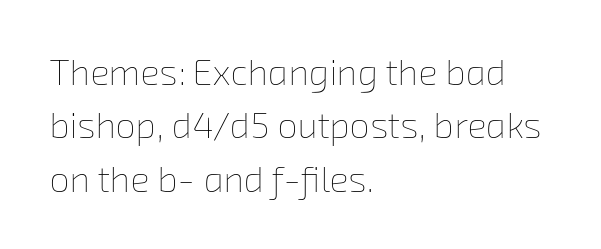
{"bold": "no", "weight": "thin", "width": "normal", "stroke_contrast": "low", "x_height": "medium", "monospaced": "no", "underline": "no", "align": "left", "line_spacing": "normal", "line_spacing_ratio": 1.48, "letter_spacing": "normal", "letter_spacing_em": 0.0, "glyph_px": 36}
